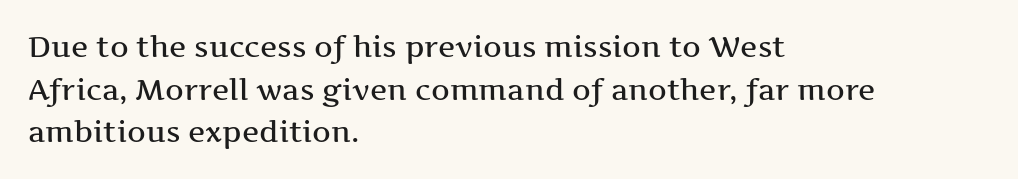
The image shows 29 px wide serif type, upright; set left-aligned, normal line spacing (1.47x), normal letter spacing, not underlined; medium stroke contrast and a medium x-height.
